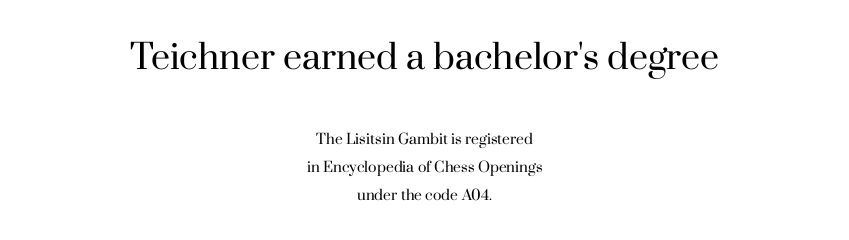
{"serif": "yes", "italic": "no", "bold": "no", "weight": "regular", "width": "normal", "stroke_contrast": "high", "x_height": "small", "monospaced": "no", "underline": "no", "align": "center", "line_spacing": "loose", "line_spacing_ratio": 1.99, "letter_spacing": "normal", "letter_spacing_em": 0.0, "larger_block": "first", "size_ratio": 2.43, "glyph_px": 34}
